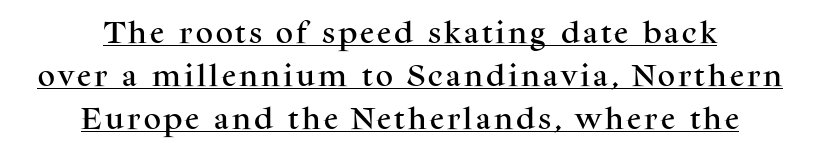
The image shows 24 px text type, upright; set centered, line spacing 1.8x, underlined.
